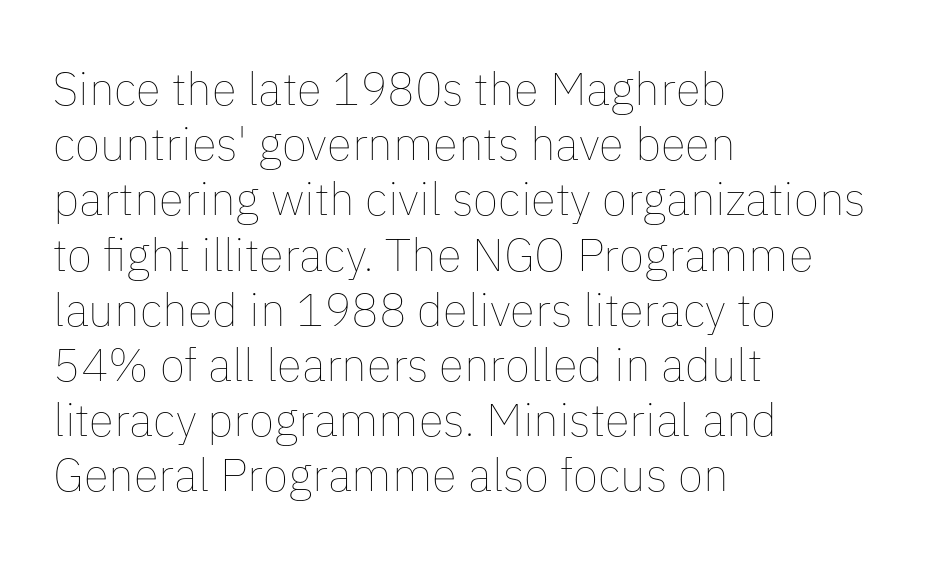
These lines keep a tight, regular rhythm from letter to letter. Reading down the block, your eye returns to a fixed left position each line. A typesetter would call this proportional, since set widths differ per character. Rendered with straight, roman letterforms. Honestly, there is no underline to notice here at all. Ink coverage per letter is moderate at most.
